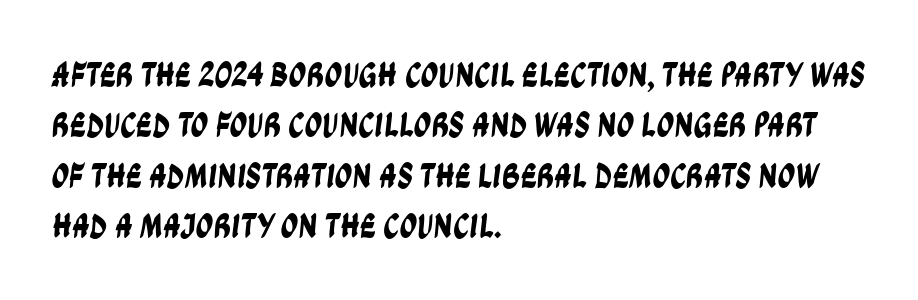
{"serif": "no", "width": "condensed", "stroke_contrast": "low", "x_height": "large", "monospaced": "no", "underline": "no", "align": "left", "line_spacing": "normal", "line_spacing_ratio": 1.44, "letter_spacing": "normal", "letter_spacing_em": 0.0, "glyph_px": 35}
